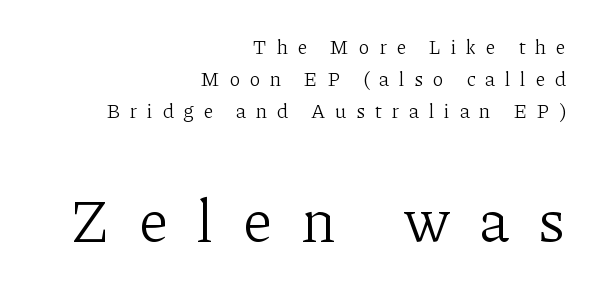
The image shows 60 px light serif type, upright; set right-aligned, normal line spacing (1.6x), unusually wide letter spacing (+0.49 em), not underlined; the second (bottom) block is 3.0x larger; low stroke contrast and a medium x-height.
